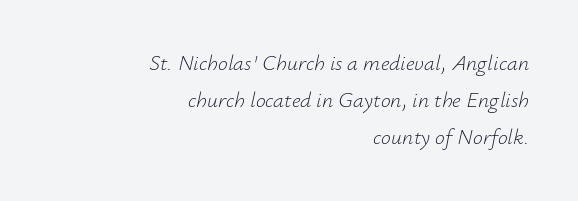
Q: Is the text bold? A: No.
Q: Is the text italic (slanted)? A: Yes, it leans right by about 12 degrees.
Q: Is the text underlined? A: No.
Q: How is the paragraph aligned? A: Right-aligned.
Q: Is the spacing between letters normal or unusually wide? A: Normal.
Q: Is the spacing between lines tight, normal or loose? A: Normal.
